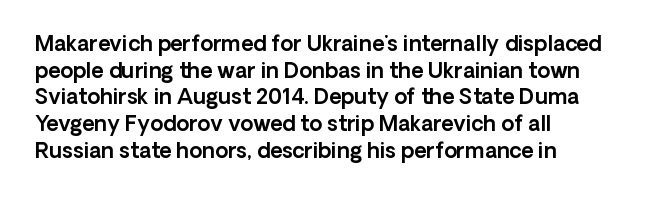
The image shows 21 px text type, upright; set left-aligned, normal line spacing (1.27x), normal letter spacing, not underlined.
